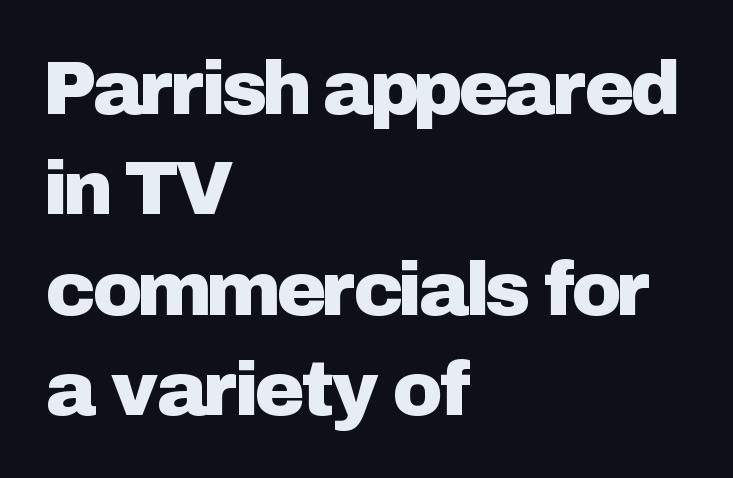
Nope, no serifs anywhere on these letters. The string is rendered with underlining switched off. The designer left line spacing at the default. The paragraph shown leans on its left margin. Rendered with straight, roman letterforms. Words appear dense and cohesive because spacing is normal.
